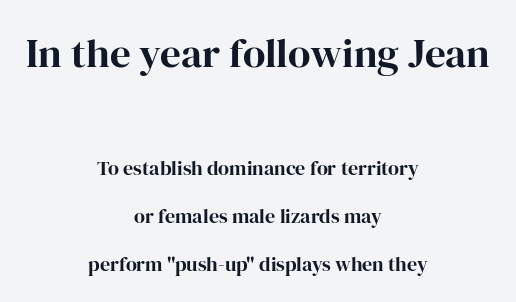
The image shows 41 px serif type, upright; set centered, loose line spacing (2.38x), normal letter spacing, not underlined; the first (top) block is 2.05x larger; high stroke contrast and a medium x-height.
